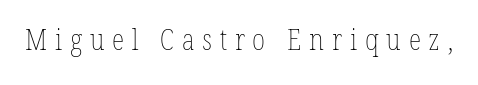
The image shows 29 px thin, condensed type, upright; set unusually wide letter spacing (+0.27 em), not underlined; low stroke contrast and a medium x-height.
